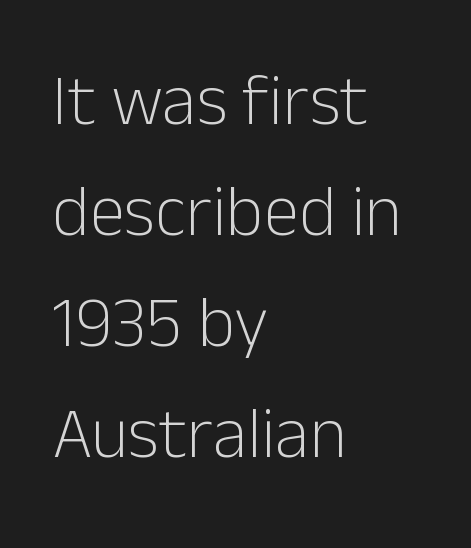
{"serif": "no", "italic": "no", "bold": "no", "weight": "light", "width": "normal", "stroke_contrast": "low", "x_height": "medium", "monospaced": "no", "underline": "no", "align": "left", "line_spacing": "normal", "line_spacing_ratio": 1.54, "letter_spacing": "normal", "letter_spacing_em": 0.0, "glyph_px": 72}
